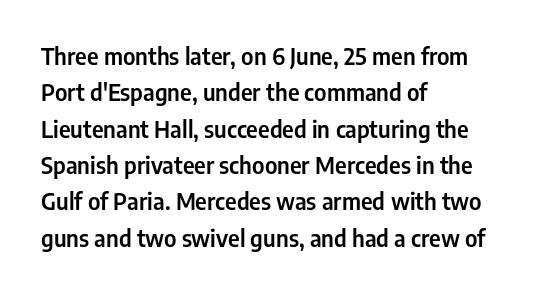
Style check: upright. Honestly, the letter spacing is just normal — you wouldn't notice it. Short and long lines alike share a common starting point at left. Any mark beneath the type? The region is blank. Interline gaps are of average width in this sample.
